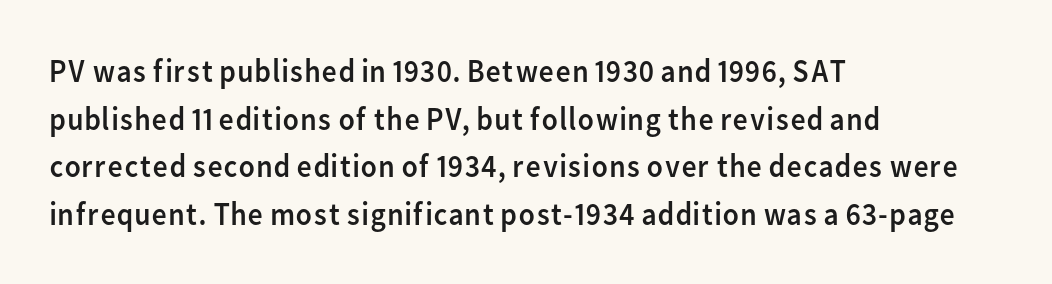
Examine the stroke ends and you'll find no serifs. You could call the tracking neutral — neither tight nor loose. Looks like regular typesetting: each glyph gets only the width it needs. The strokes carry an ordinary text weight at most. The lettering holds an erect, upright posture throughout. In terms of leading, this rendering sits right in the middle.
